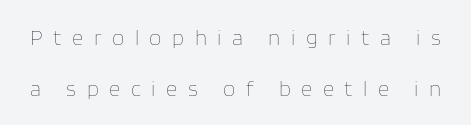
Q: Is the text bold? A: No.
Q: Is the text italic (slanted)? A: No, it is upright.
Q: Is the text underlined? A: No.
Q: Is the spacing between letters normal or unusually wide? A: Unusually wide.
Q: Is the spacing between lines tight, normal or loose? A: Loose.
